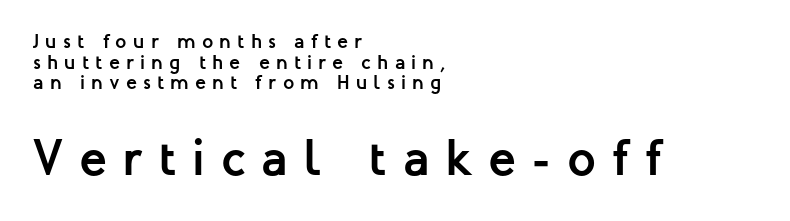
Q: Is the text bold? A: Yes.
Q: Is the text italic (slanted)? A: No, it is upright.
Q: Is the typeface a serif or a sans-serif typeface? A: Sans-serif.
Q: Is the text underlined? A: No.
Q: How is the paragraph aligned? A: Left-aligned.
Q: Is the spacing between letters normal or unusually wide? A: Unusually wide.
Q: Is the spacing between lines tight, normal or loose? A: Tight.
Q: Which block of text is set in a larger size, the first (top) or the second (bottom)? A: The second (bottom) one.
Q: Width (condensed, normal, or wide)? A: Normal.
Q: Stroke contrast? A: Low.
Q: x-height? A: Medium.
Q: Monospaced? A: No.
